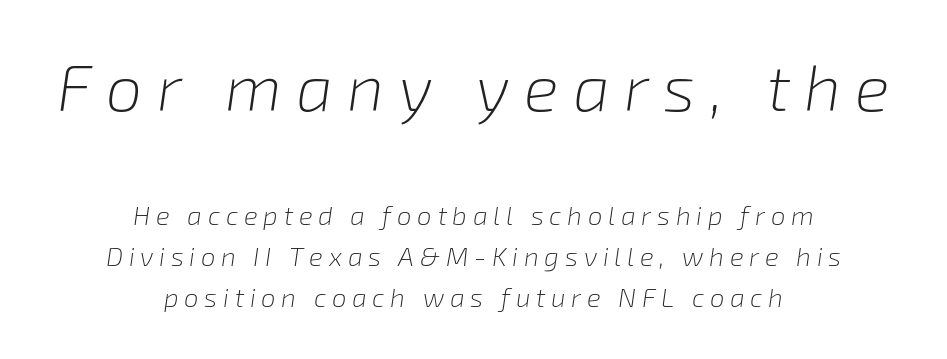
The image shows 65 px light type, italic (leaning right); set centered, normal line spacing (1.56x), unusually wide letter spacing (+0.22 em), not underlined; the first (top) block is 2.5x larger; low stroke contrast and a medium x-height.
